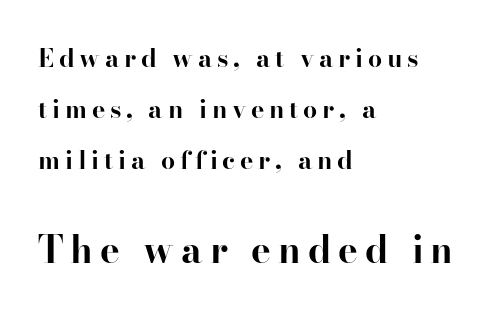
Every letter is thick-stroked: bold, no question. The lettering holds an erect, upright posture throughout. The text block is weighted toward the left margin, trailing off unevenly rightward. Here the second block reads like a headline and the first like body copy. The space beneath each line is pristine and unruled.
